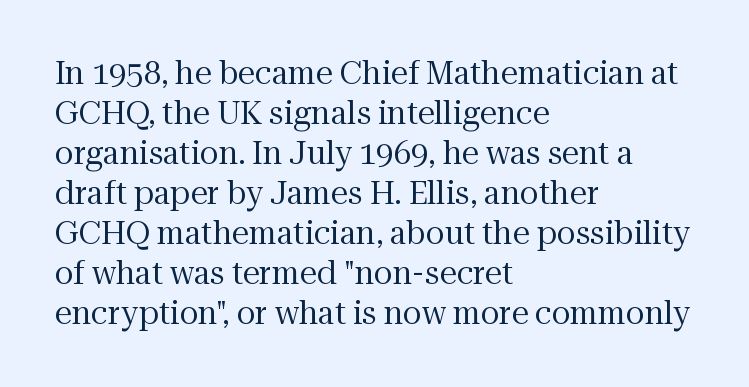
Ascenders rise straight up at ninety degrees. The passage shown is typed in a proportional face where columns would drift. Nobody drew a line under any word here. This rendering leaves character spacing at its baseline value. Unlike a clean sans, this face finishes its strokes with serifs. The lines sit at an ordinary, default distance from one another.
